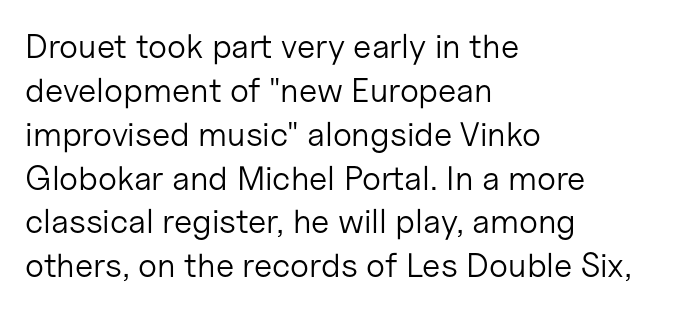
{"serif": "no", "italic": "no", "bold": "no", "weight": "light", "width": "normal", "stroke_contrast": "low", "x_height": "medium", "monospaced": "no", "underline": "no", "align": "left", "line_spacing": "normal", "line_spacing_ratio": 1.29, "letter_spacing": "normal", "letter_spacing_em": 0.0, "glyph_px": 34}
